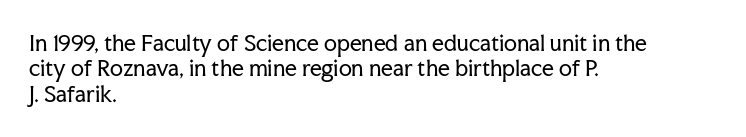
Q: Is the text bold? A: No.
Q: Is the text italic (slanted)? A: No, it is upright.
Q: Is the text underlined? A: No.
Q: How is the paragraph aligned? A: Left-aligned.
Q: Is the spacing between letters normal or unusually wide? A: Normal.
